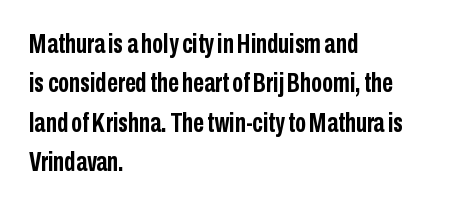
The image shows 27 px bold type, upright; set left-aligned, normal line spacing (1.46x), normal letter spacing, not underlined.
